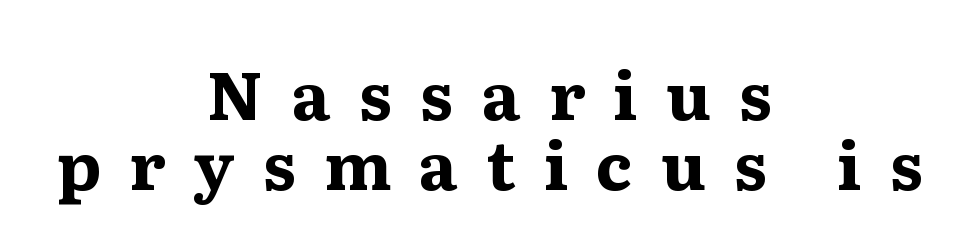
Q: Is the text bold? A: Yes.
Q: Is the text italic (slanted)? A: No, it is upright.
Q: Is the typeface a serif or a sans-serif typeface? A: Serif.
Q: Is the text underlined? A: No.
Q: How is the paragraph aligned? A: Centered.
Q: Is the spacing between letters normal or unusually wide? A: Unusually wide.
Q: Is the spacing between lines tight, normal or loose? A: Tight.
Q: Width (condensed, normal, or wide)? A: Wide.
Q: Stroke contrast? A: Medium.
Q: x-height? A: Medium.
Q: Monospaced? A: No.
